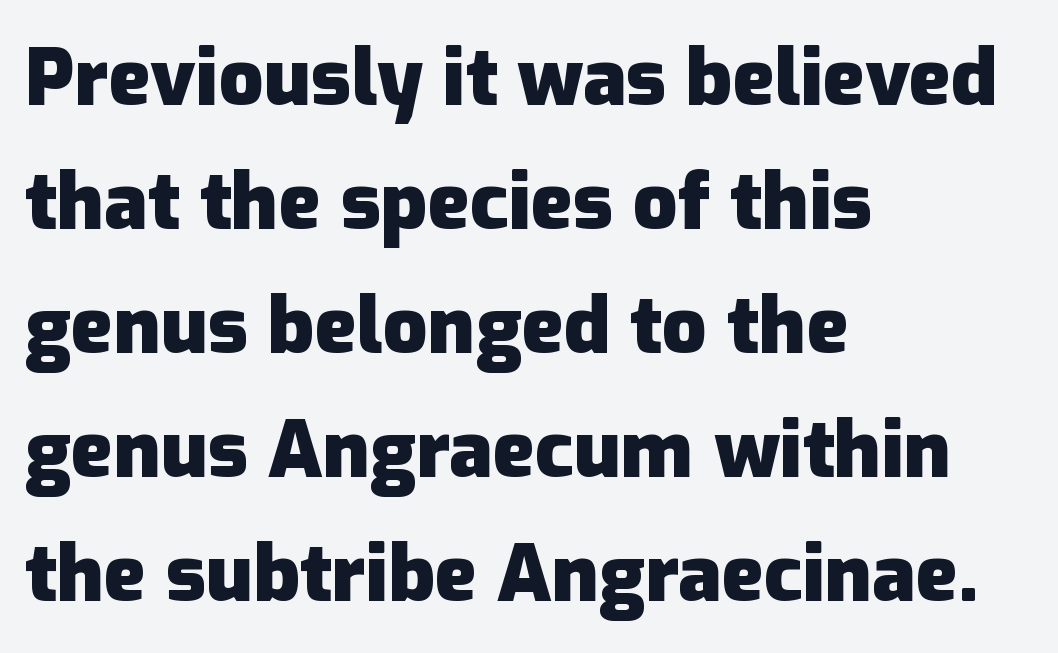
Q: Is the text bold? A: Yes.
Q: Is the text italic (slanted)? A: No, it is upright.
Q: Is the typeface a serif or a sans-serif typeface? A: Sans-serif.
Q: Is the text underlined? A: No.
Q: How is the paragraph aligned? A: Left-aligned.
Q: Is the spacing between letters normal or unusually wide? A: Normal.
Q: Is the spacing between lines tight, normal or loose? A: Normal.
Q: Width (condensed, normal, or wide)? A: Normal.
Q: Stroke contrast? A: Low.
Q: x-height? A: Medium.
Q: Monospaced? A: No.
